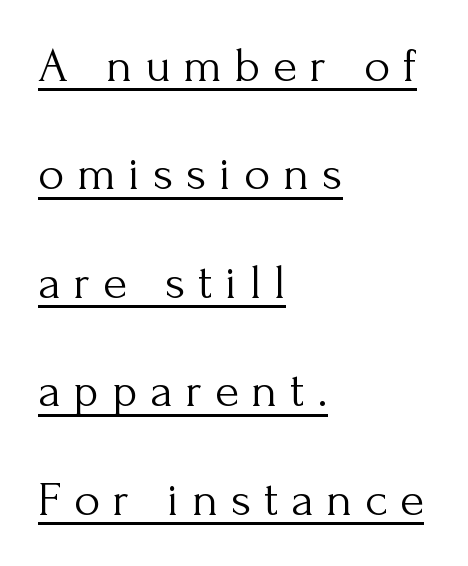
The image shows 50 px light serif type, upright; set left-aligned, loose line spacing (2.17x), unusually wide letter spacing (+0.25 em), underlined; medium stroke contrast and a small x-height.
